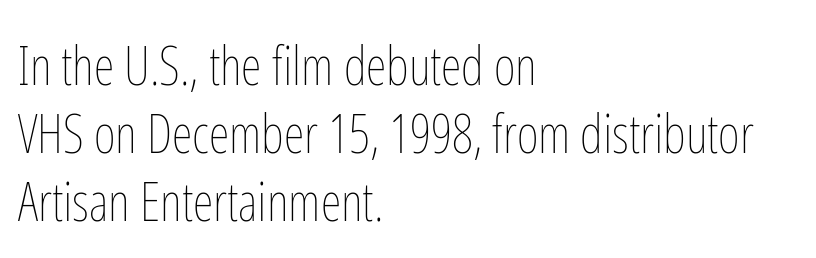
Q: Is the text bold? A: No.
Q: Is the text italic (slanted)? A: No, it is upright.
Q: Is the text underlined? A: No.
Q: How is the paragraph aligned? A: Left-aligned.
Q: Is the spacing between letters normal or unusually wide? A: Normal.
Q: Is the spacing between lines tight, normal or loose? A: Normal.
Q: Width (condensed, normal, or wide)? A: Condensed.
Q: Stroke contrast? A: Low.
Q: x-height? A: Medium.
Q: Monospaced? A: No.
